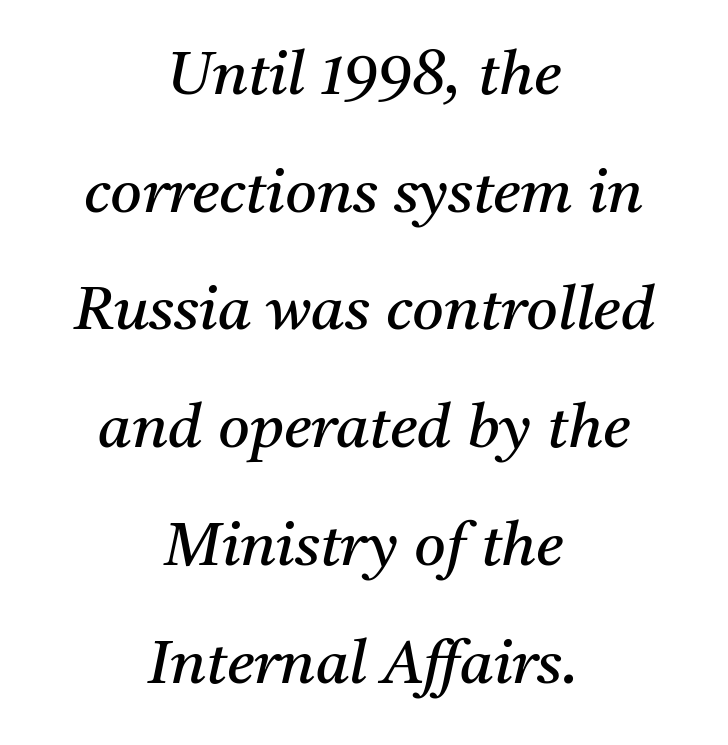
Think standard paragraph weight, or any step lighter than that. Is this a fixed-width face? No — the glyphs have proportional, varying widths. The lines are spread far apart with generous leading. Compared with typical body copy, the letter spacing here is the same. These lines stack symmetrically, like a column narrowing and widening about its center. In terms of posture, this sample is oblique.
